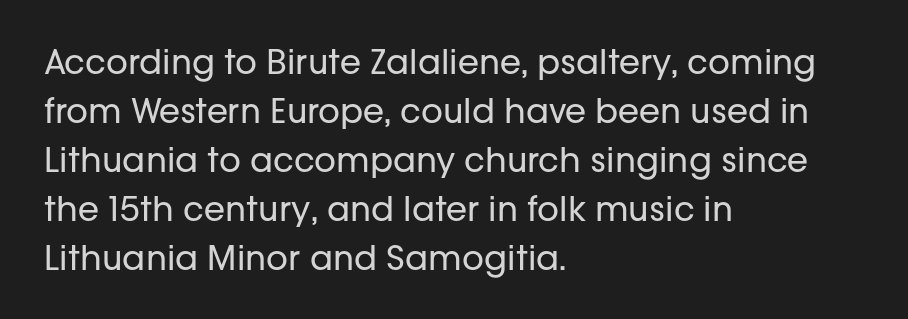
The image shows 34 px regular-weight sans-serif type, upright; set left-aligned, normal line spacing (1.44x), normal letter spacing, not underlined; low stroke contrast and a medium x-height.
